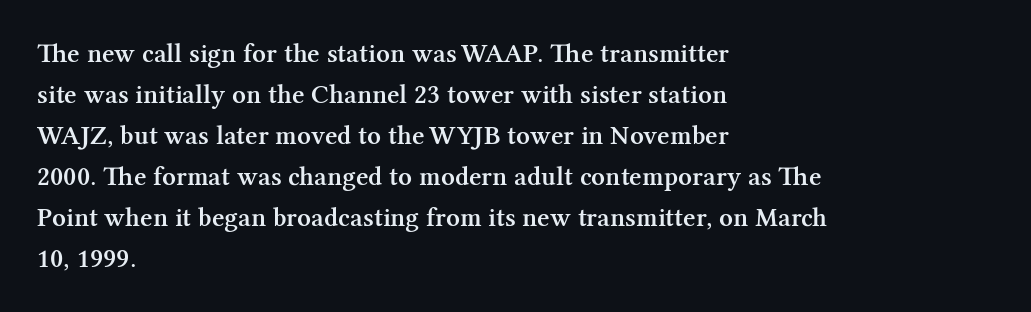
Q: Is the text bold? A: Semi-bold.
Q: Is the text italic (slanted)? A: No, it is upright.
Q: Is the text underlined? A: No.
Q: How is the paragraph aligned? A: Left-aligned.
Q: Is the spacing between letters normal or unusually wide? A: Normal.
Q: Is the spacing between lines tight, normal or loose? A: Normal.
